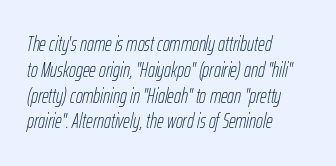
{"italic": "yes", "lean": "right", "slant_degrees": 12, "bold": "no", "underline": "no", "align": "left", "line_spacing_ratio": 1.23, "letter_spacing": "normal", "letter_spacing_em": 0.0, "glyph_px": 21}
